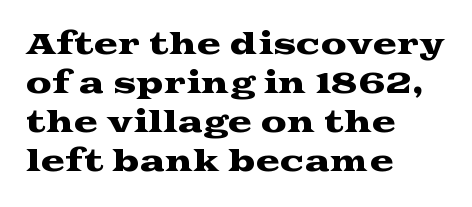
Q: Is the text italic (slanted)? A: No, it is upright.
Q: Is the typeface a serif or a sans-serif typeface? A: Serif.
Q: Is the text underlined? A: No.
Q: How is the paragraph aligned? A: Left-aligned.
Q: Is the spacing between letters normal or unusually wide? A: Normal.
Q: Is the spacing between lines tight, normal or loose? A: Normal.
Q: Width (condensed, normal, or wide)? A: Wide.
Q: Stroke contrast? A: Medium.
Q: x-height? A: Medium.
Q: Monospaced? A: No.
